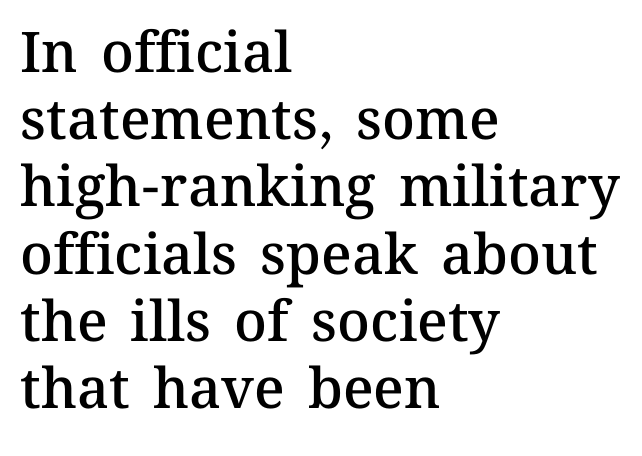
Stroke thickness is moderately raised; the sample reads as semibold. The letters sit at their default tracking, neither squeezed nor spread. Alignment: flush left. Does the lettering tilt? It doesn't — this is upright.
